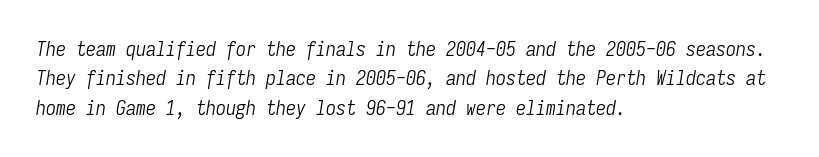
Q: Is the text bold? A: No.
Q: Is the text italic (slanted)? A: Yes, it leans right by about 9 degrees.
Q: Is the text underlined? A: No.
Q: How is the paragraph aligned? A: Left-aligned.
Q: Is the spacing between letters normal or unusually wide? A: Normal.
Q: Is the spacing between lines tight, normal or loose? A: Normal.
